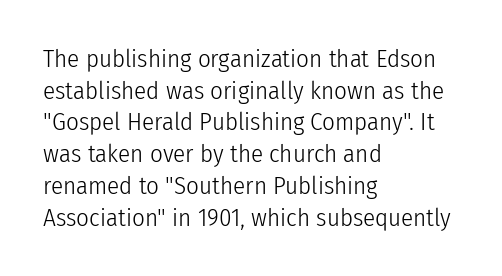
The characters are drawn with everyday or finer stroke widths. The string is rendered with underlining switched off. Leading matches the norm, producing a regular column. This sample uses plain, unmodified letter spacing.
